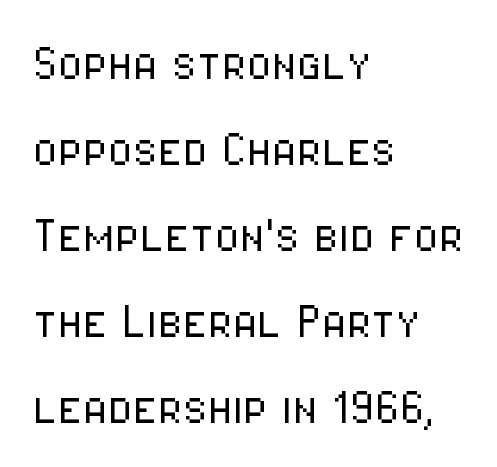
Q: Is the text bold? A: No.
Q: Is the text italic (slanted)? A: No, it is upright.
Q: Is the typeface a serif or a sans-serif typeface? A: Sans-serif.
Q: Is the text underlined? A: No.
Q: How is the paragraph aligned? A: Left-aligned.
Q: Is the spacing between letters normal or unusually wide? A: Normal.
Q: Is the spacing between lines tight, normal or loose? A: Normal.
Q: Width (condensed, normal, or wide)? A: Condensed.
Q: Stroke contrast? A: Low.
Q: x-height? A: Medium.
Q: Monospaced? A: No.
